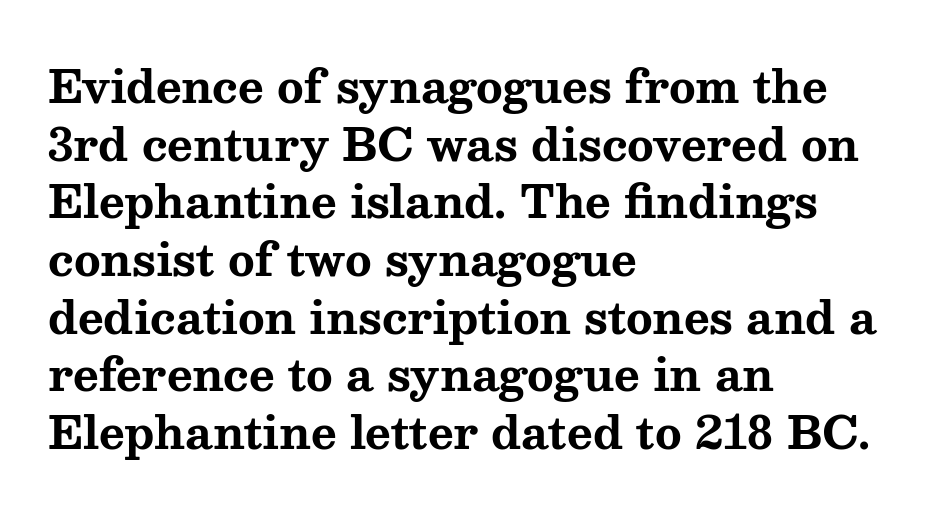
{"serif": "yes", "italic": "no", "bold": "yes", "weight": "bold", "width": "wide", "stroke_contrast": "medium", "x_height": "medium", "monospaced": "no", "underline": "no", "align": "left", "line_spacing": "normal", "line_spacing_ratio": 1.31, "letter_spacing": "normal", "letter_spacing_em": 0.0, "glyph_px": 44}
